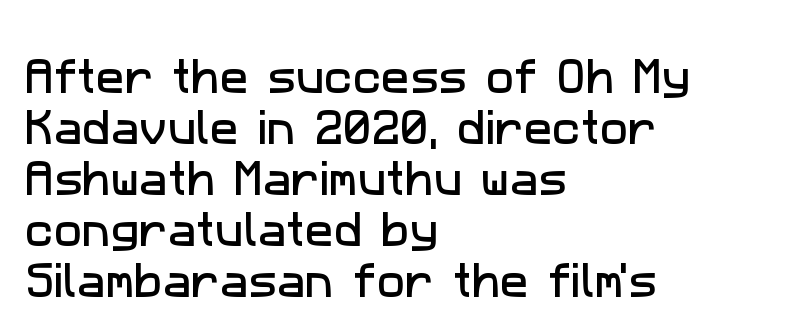
{"serif": "no", "width": "normal", "stroke_contrast": "low", "x_height": "medium", "monospaced": "no", "underline": "no", "align": "left", "line_spacing": "normal", "line_spacing_ratio": 1.34, "letter_spacing": "normal", "letter_spacing_em": 0.0, "glyph_px": 38}
